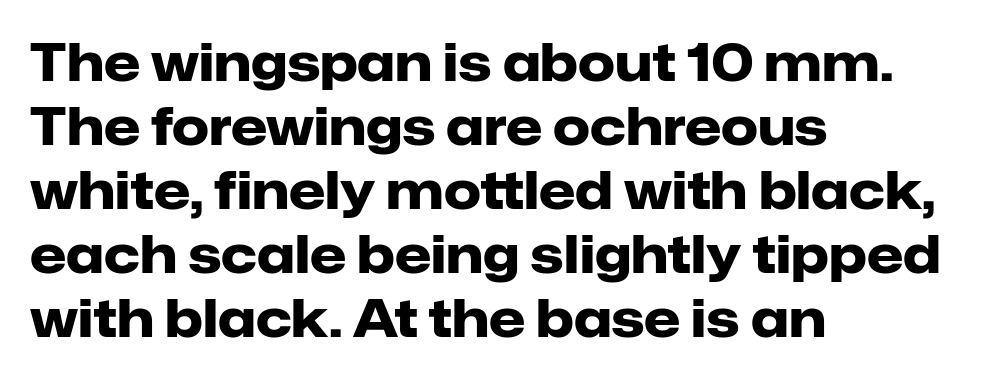
{"serif": "no", "italic": "no", "bold": "yes", "weight": "heavy", "width": "normal", "stroke_contrast": "low", "x_height": "medium", "monospaced": "no", "underline": "no", "align": "left", "line_spacing_ratio": 1.23, "letter_spacing": "normal", "letter_spacing_em": 0.0, "glyph_px": 52}
